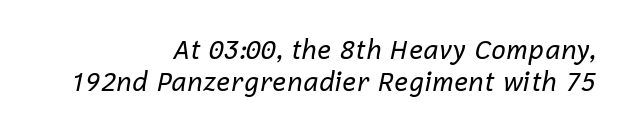
The line texture is even and compact thanks to regular tracking. Reading down the block, your eye finds every line finishing at a fixed right position. Tall strokes in this sample are angled rather than plumb. A quiet, ordinary-to-light weight characterises the typeface. Nobody drew a line under any word here.
